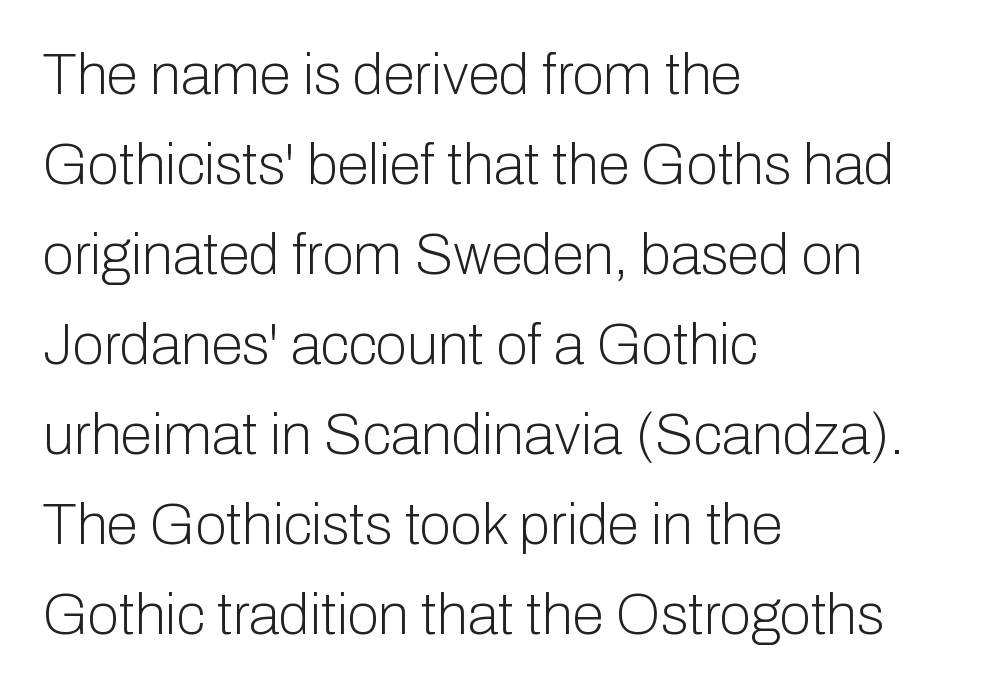
{"serif": "no", "italic": "no", "bold": "no", "weight": "light", "width": "normal", "stroke_contrast": "low", "x_height": "medium", "monospaced": "no", "underline": "no", "align": "left", "line_spacing": "normal", "line_spacing_ratio": 1.58, "letter_spacing": "normal", "letter_spacing_em": 0.0, "glyph_px": 57}
